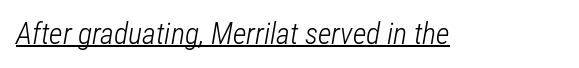
Q: Is the text bold? A: No.
Q: Is the text italic (slanted)? A: Yes, it leans right by about 12 degrees.
Q: Is the text underlined? A: Yes.
Q: Is the spacing between letters normal or unusually wide? A: Normal.
Q: Width (condensed, normal, or wide)? A: Condensed.
Q: Stroke contrast? A: Low.
Q: x-height? A: Medium.
Q: Monospaced? A: No.
